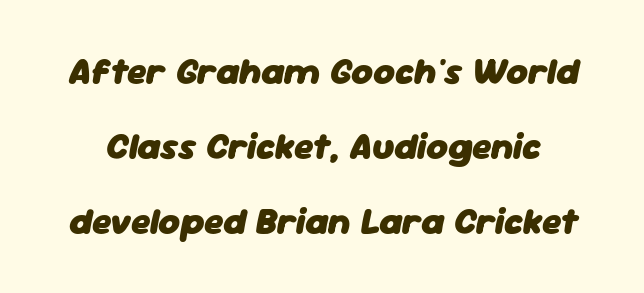
The image shows 37 px heavy type, italic (leaning right); set loose line spacing (2.03x), normal letter spacing, not underlined; low stroke contrast and a medium x-height.
